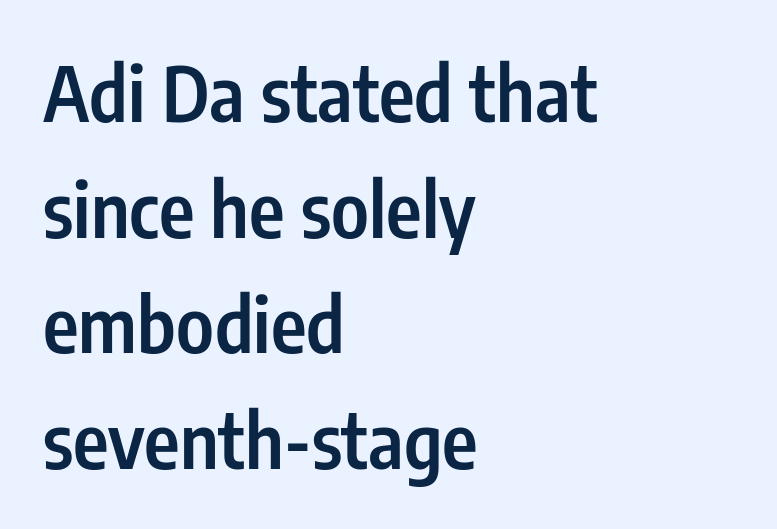
{"serif": "no", "italic": "no", "bold": "semi", "weight": "semibold", "width": "condensed", "stroke_contrast": "low", "x_height": "medium", "monospaced": "no", "underline": "no", "align": "left", "line_spacing": "normal", "line_spacing_ratio": 1.52, "letter_spacing": "normal", "letter_spacing_em": 0.0, "glyph_px": 76}
